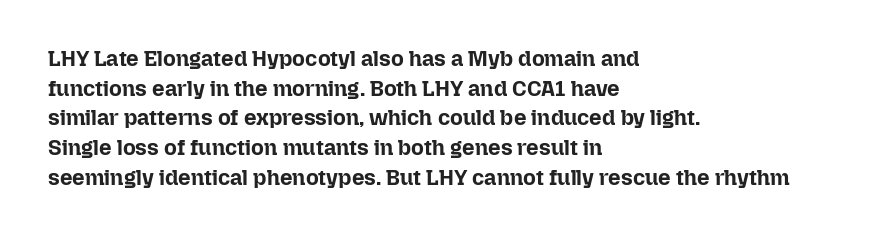
Q: Is the text bold? A: Yes.
Q: Is the text italic (slanted)? A: No, it is upright.
Q: Is the text underlined? A: No.
Q: How is the paragraph aligned? A: Left-aligned.
Q: Is the spacing between letters normal or unusually wide? A: Normal.
Q: Is the spacing between lines tight, normal or loose? A: Normal.
